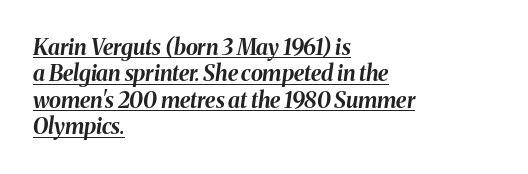
The image shows 22 px bold type, italic (leaning right); set left-aligned, line spacing 1.2x, normal letter spacing, underlined.
